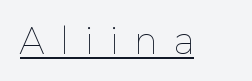
The image shows 34 px thin type, upright; set unusually wide letter spacing (+0.49 em), underlined; low stroke contrast and a medium x-height.
